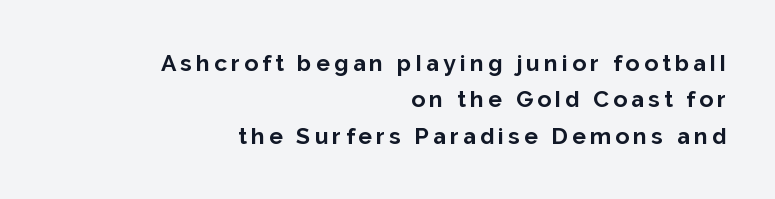
{"italic": "no", "bold": "yes", "underline": "no", "align": "right", "line_spacing": "normal", "line_spacing_ratio": 1.58, "glyph_px": 23}
